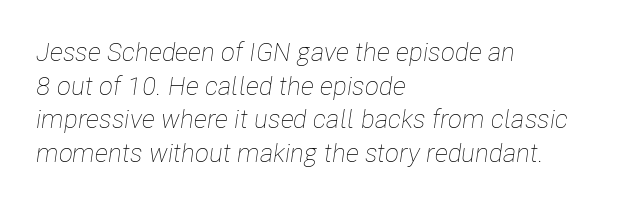
Q: Is the text bold? A: No.
Q: Is the text italic (slanted)? A: Yes, it leans right by about 8 degrees.
Q: Is the text underlined? A: No.
Q: How is the paragraph aligned? A: Left-aligned.
Q: Is the spacing between letters normal or unusually wide? A: Normal.
Q: Is the spacing between lines tight, normal or loose? A: Normal.
